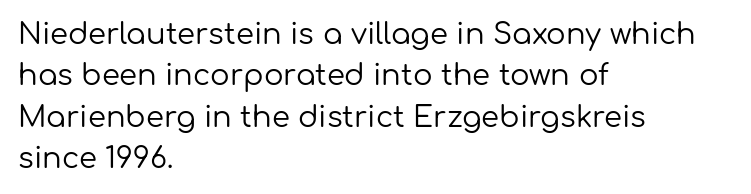
Q: Is the text bold? A: No.
Q: Is the text italic (slanted)? A: No, it is upright.
Q: Is the typeface a serif or a sans-serif typeface? A: Sans-serif.
Q: Is the text underlined? A: No.
Q: How is the paragraph aligned? A: Left-aligned.
Q: Is the spacing between letters normal or unusually wide? A: Normal.
Q: Is the spacing between lines tight, normal or loose? A: Normal.
Q: Width (condensed, normal, or wide)? A: Normal.
Q: Stroke contrast? A: Low.
Q: x-height? A: Medium.
Q: Monospaced? A: No.
